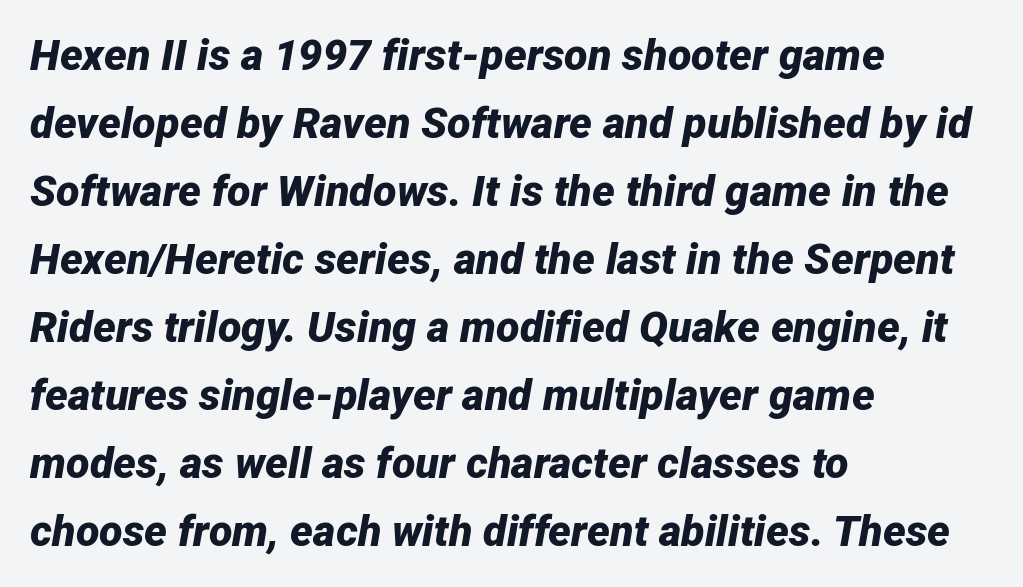
Q: Is the text bold? A: Yes.
Q: Is the text italic (slanted)? A: Yes, it leans right by about 12 degrees.
Q: Is the text underlined? A: No.
Q: How is the paragraph aligned? A: Left-aligned.
Q: Is the spacing between letters normal or unusually wide? A: Normal.
Q: Is the spacing between lines tight, normal or loose? A: Normal.
Q: Width (condensed, normal, or wide)? A: Normal.
Q: Stroke contrast? A: Low.
Q: x-height? A: Medium.
Q: Monospaced? A: No.
